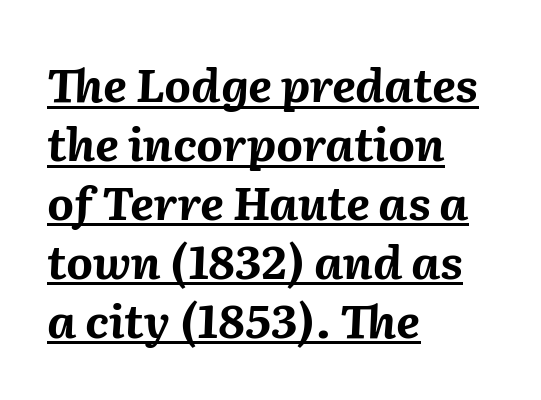
Q: Is the text bold? A: Yes.
Q: Is the text italic (slanted)? A: Yes, it leans right by about 2 degrees.
Q: Is the text underlined? A: Yes.
Q: How is the paragraph aligned? A: Left-aligned.
Q: Is the spacing between letters normal or unusually wide? A: Normal.
Q: Is the spacing between lines tight, normal or loose? A: Normal.
Q: Width (condensed, normal, or wide)? A: Normal.
Q: Stroke contrast? A: Medium.
Q: x-height? A: Medium.
Q: Monospaced? A: No.
